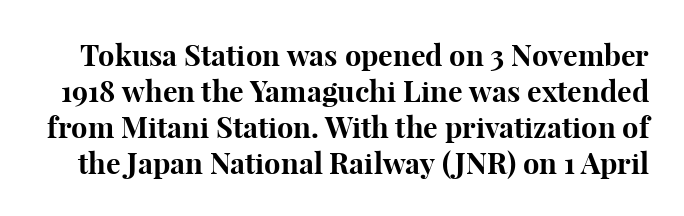
Tracking here is standard; glyphs follow each other at the usual distance. Character widths vary here, with narrow letters taking less room than wide ones. Look at the stroke-to-counter ratio: heavy, a bold. Quick note: not italic, upright.
